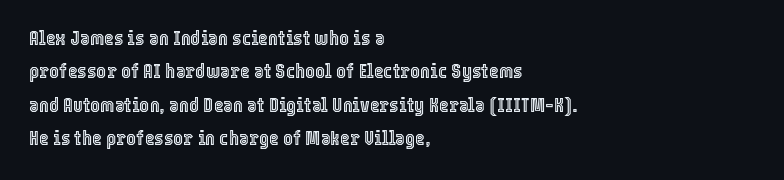
{"italic": "no", "underline": "no", "align": "left", "line_spacing": "normal", "line_spacing_ratio": 1.59, "letter_spacing": "normal", "letter_spacing_em": 0.0, "glyph_px": 21}
